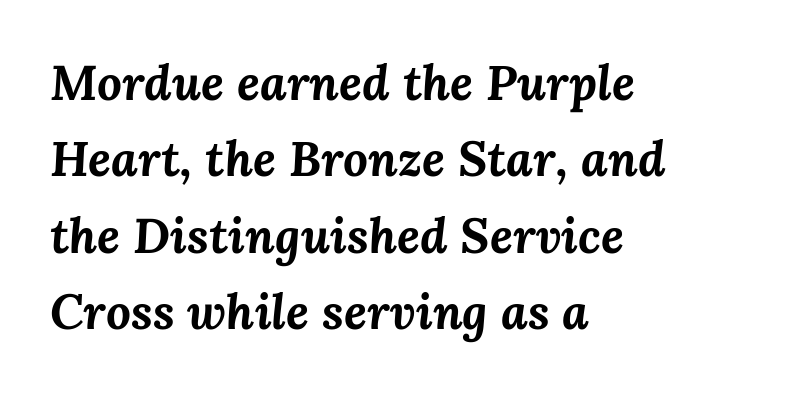
{"italic": "yes", "lean": "right", "slant_degrees": 3, "bold": "yes", "weight": "bold", "width": "normal", "stroke_contrast": "medium", "x_height": "medium", "monospaced": "no", "underline": "no", "align": "left", "line_spacing": "normal", "line_spacing_ratio": 1.56, "letter_spacing": "normal", "letter_spacing_em": 0.0, "glyph_px": 49}
